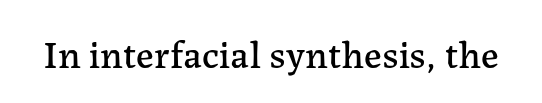
Does the type have serifs? Yes, each stem ends in a small foot. Posture: vertical. Underline: absent. These lines are rendered in a variable-pitch font. You could call the tracking neutral — neither tight nor loose.
